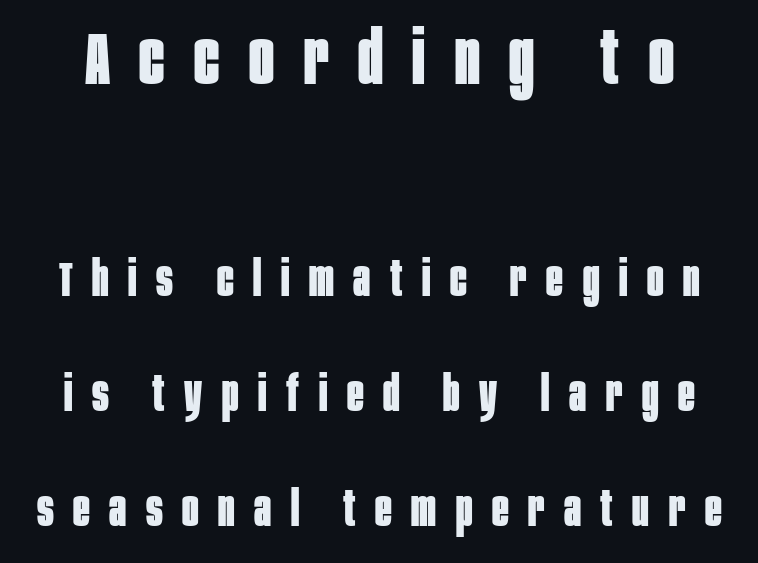
Which of the two is more prominent by size? The first, at the top. The words here are not underlined. Looks like regular typesetting: each glyph gets only the width it needs. Heavy, bold letterforms.
